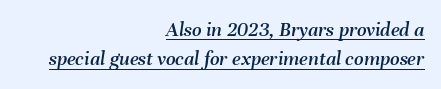
{"italic": "yes", "lean": "right", "slant_degrees": 8, "underline": "yes", "align": "right", "line_spacing": "normal", "line_spacing_ratio": 1.4, "letter_spacing": "normal", "letter_spacing_em": 0.0, "glyph_px": 21}
